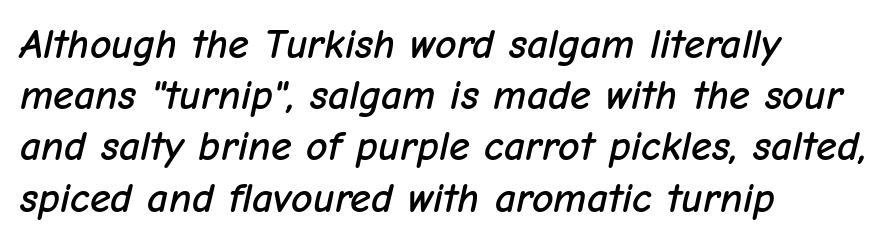
The image shows 42 px text type, italic (leaning right); set left-aligned, line spacing 1.22x, normal letter spacing, not underlined; low stroke contrast and a medium x-height.
